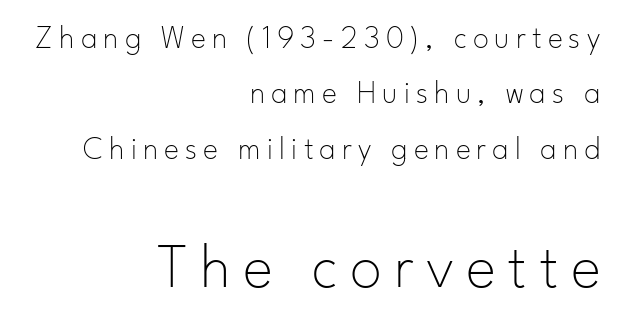
{"serif": "no", "italic": "no", "bold": "no", "weight": "thin", "width": "normal", "stroke_contrast": "low", "x_height": "small", "monospaced": "no", "underline": "no", "align": "right", "line_spacing_ratio": 1.73, "larger_block": "second", "size_ratio": 2.0, "glyph_px": 64}
